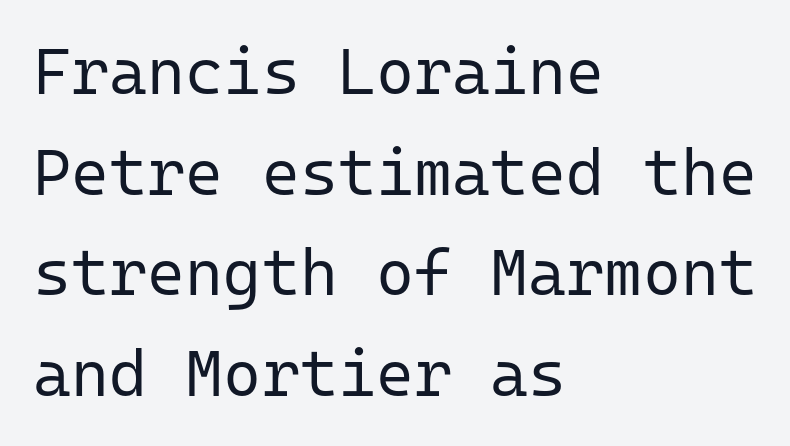
{"serif": "no", "italic": "no", "bold": "no", "weight": "regular", "width": "normal", "stroke_contrast": "low", "x_height": "medium", "monospaced": "yes", "underline": "no", "align": "left", "line_spacing": "normal", "line_spacing_ratio": 1.55, "letter_spacing": "normal", "letter_spacing_em": 0.0, "glyph_px": 65}
